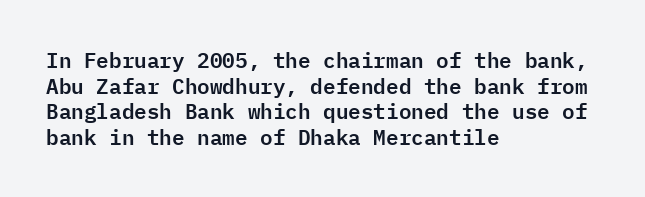
{"italic": "no", "underline": "no", "align": "left", "line_spacing_ratio": 1.22, "letter_spacing": "normal", "letter_spacing_em": 0.0, "glyph_px": 21}
